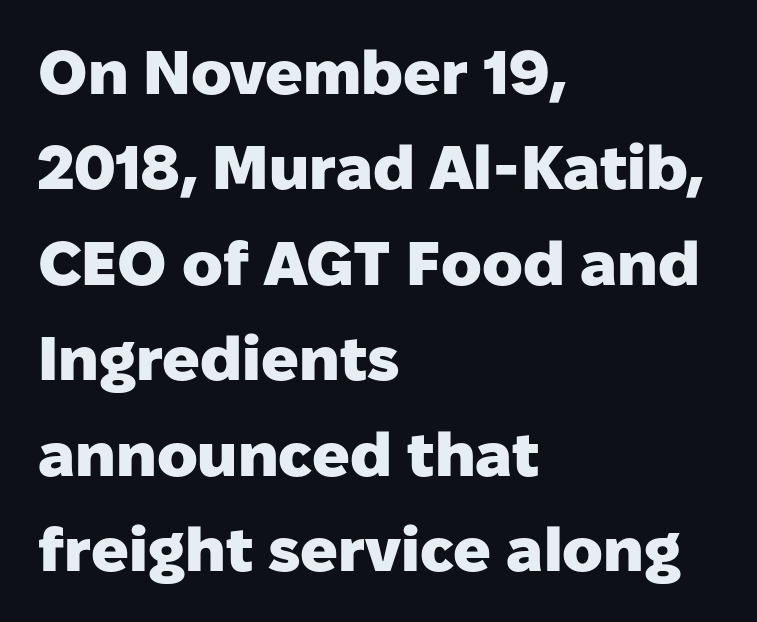
The image shows 62 px heavy sans-serif type, upright; set left-aligned, normal line spacing (1.54x), normal letter spacing, not underlined; low stroke contrast and a medium x-height.
